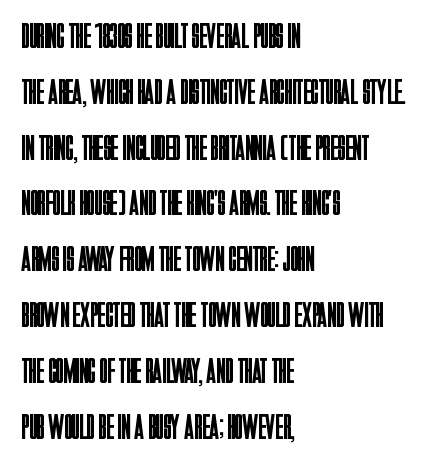
{"serif": "no", "italic": "no", "bold": "no", "weight": "regular", "width": "condensed", "stroke_contrast": "low", "x_height": "large", "monospaced": "no", "underline": "no", "align": "left", "line_spacing": "normal", "line_spacing_ratio": 1.55, "letter_spacing": "normal", "letter_spacing_em": 0.0, "glyph_px": 36}
